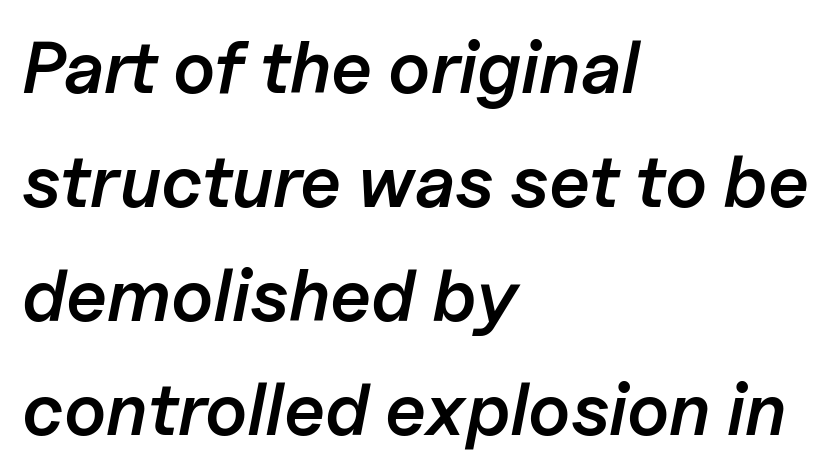
{"italic": "yes", "lean": "right", "slant_degrees": 11, "bold": "semi", "weight": "semibold", "width": "normal", "stroke_contrast": "low", "x_height": "medium", "monospaced": "no", "underline": "no", "align": "left", "line_spacing": "normal", "line_spacing_ratio": 1.56, "letter_spacing": "normal", "letter_spacing_em": 0.0, "glyph_px": 73}
